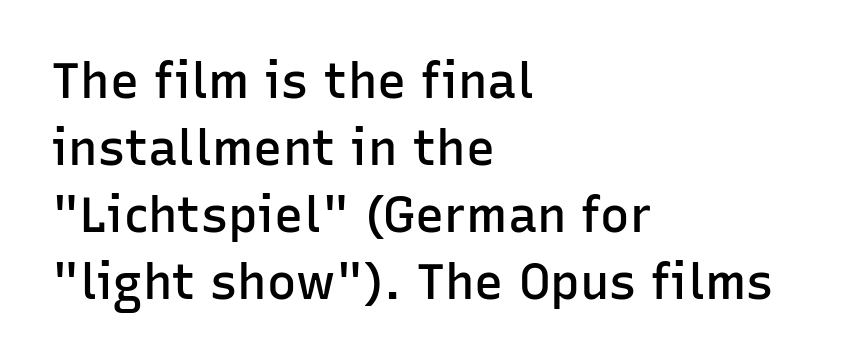
The image shows 49 px semibold sans-serif type, upright; set left-aligned, normal line spacing (1.37x), normal letter spacing, not underlined; low stroke contrast and a medium x-height.
